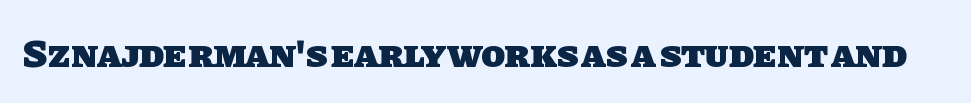
Q: Is the text bold? A: Yes.
Q: Is the typeface a serif or a sans-serif typeface? A: Sans-serif.
Q: Is the text underlined? A: No.
Q: Is the spacing between letters normal or unusually wide? A: Normal.
Q: Width (condensed, normal, or wide)? A: Normal.
Q: Stroke contrast? A: Low.
Q: x-height? A: Large.
Q: Monospaced? A: No.
